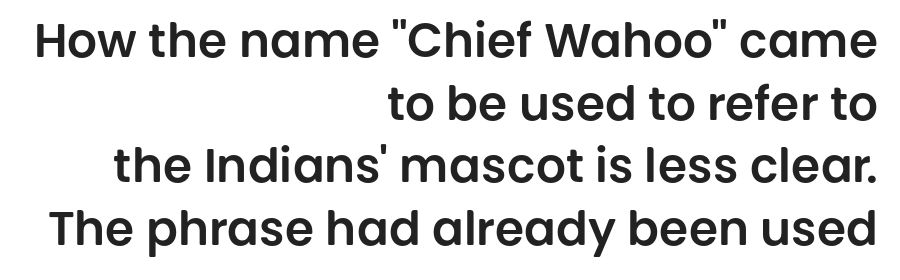
Q: Is the text italic (slanted)? A: No, it is upright.
Q: Is the typeface a serif or a sans-serif typeface? A: Sans-serif.
Q: Is the text underlined? A: No.
Q: How is the paragraph aligned? A: Right-aligned.
Q: Is the spacing between letters normal or unusually wide? A: Normal.
Q: Is the spacing between lines tight, normal or loose? A: Normal.
Q: Width (condensed, normal, or wide)? A: Normal.
Q: Stroke contrast? A: Low.
Q: x-height? A: Large.
Q: Monospaced? A: No.
